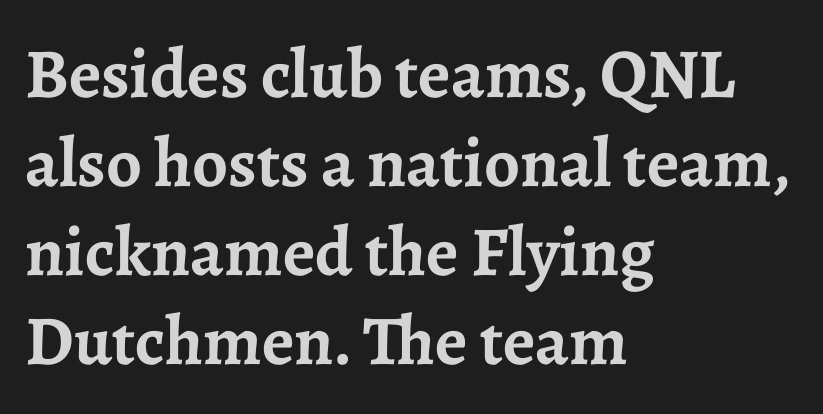
Q: Is the text bold? A: Yes.
Q: Is the text italic (slanted)? A: No, it is upright.
Q: Is the typeface a serif or a sans-serif typeface? A: Serif.
Q: Is the text underlined? A: No.
Q: How is the paragraph aligned? A: Left-aligned.
Q: Is the spacing between letters normal or unusually wide? A: Normal.
Q: Is the spacing between lines tight, normal or loose? A: Normal.
Q: Width (condensed, normal, or wide)? A: Normal.
Q: Stroke contrast? A: Low.
Q: x-height? A: Medium.
Q: Monospaced? A: No.
